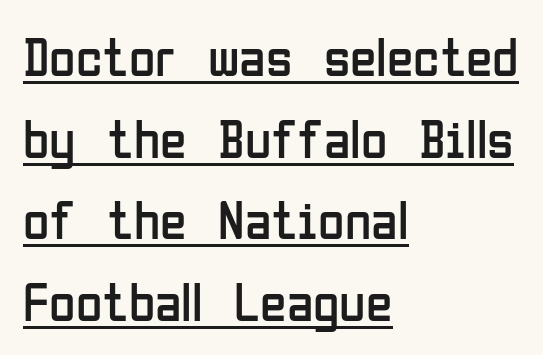
Q: Is the text bold? A: No.
Q: Is the text italic (slanted)? A: No, it is upright.
Q: Is the typeface a serif or a sans-serif typeface? A: Sans-serif.
Q: Is the text underlined? A: Yes.
Q: How is the paragraph aligned? A: Left-aligned.
Q: Is the spacing between letters normal or unusually wide? A: Normal.
Q: Is the spacing between lines tight, normal or loose? A: Normal.
Q: Width (condensed, normal, or wide)? A: Condensed.
Q: Stroke contrast? A: Low.
Q: x-height? A: Medium.
Q: Monospaced? A: No.
